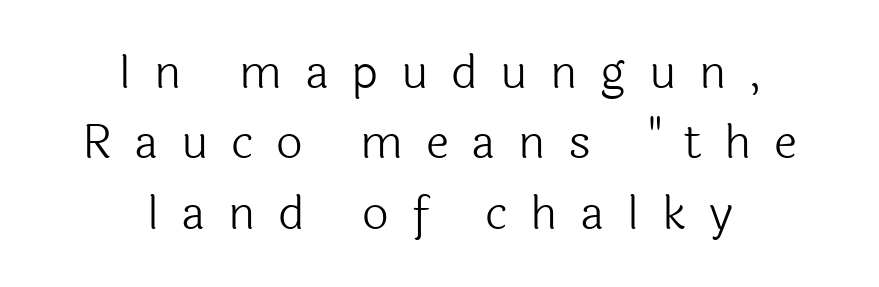
Q: Is the text bold? A: No.
Q: Is the text italic (slanted)? A: No, it is upright.
Q: Is the typeface a serif or a sans-serif typeface? A: Sans-serif.
Q: Is the text underlined? A: No.
Q: How is the paragraph aligned? A: Centered.
Q: Is the spacing between letters normal or unusually wide? A: Unusually wide.
Q: Is the spacing between lines tight, normal or loose? A: Normal.
Q: Width (condensed, normal, or wide)? A: Normal.
Q: x-height? A: Medium.
Q: Monospaced? A: No.
